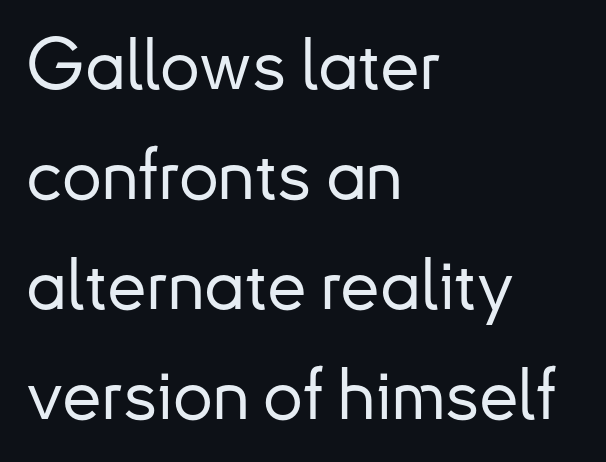
{"serif": "no", "italic": "no", "width": "normal", "stroke_contrast": "low", "x_height": "small", "monospaced": "no", "underline": "no", "align": "left", "line_spacing": "normal", "line_spacing_ratio": 1.55, "letter_spacing": "normal", "letter_spacing_em": 0.0, "glyph_px": 71}
